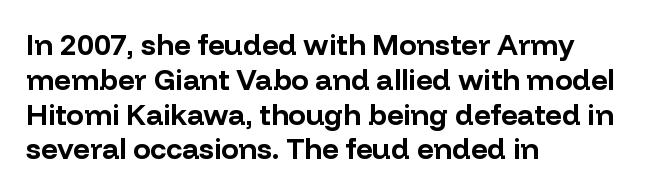
The image shows 29 px bold sans-serif type, upright; set left-aligned, line spacing 1.2x, normal letter spacing, not underlined; low stroke contrast and a medium x-height.
